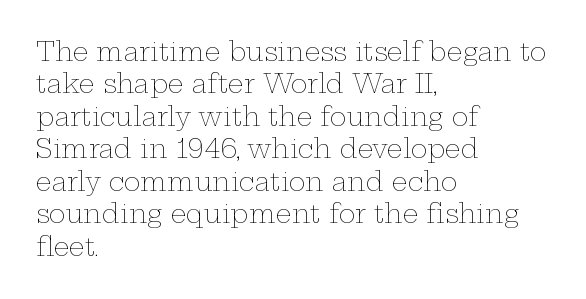
The image shows 25 px text type, upright; set left-aligned, normal line spacing (1.3x), normal letter spacing, not underlined.
